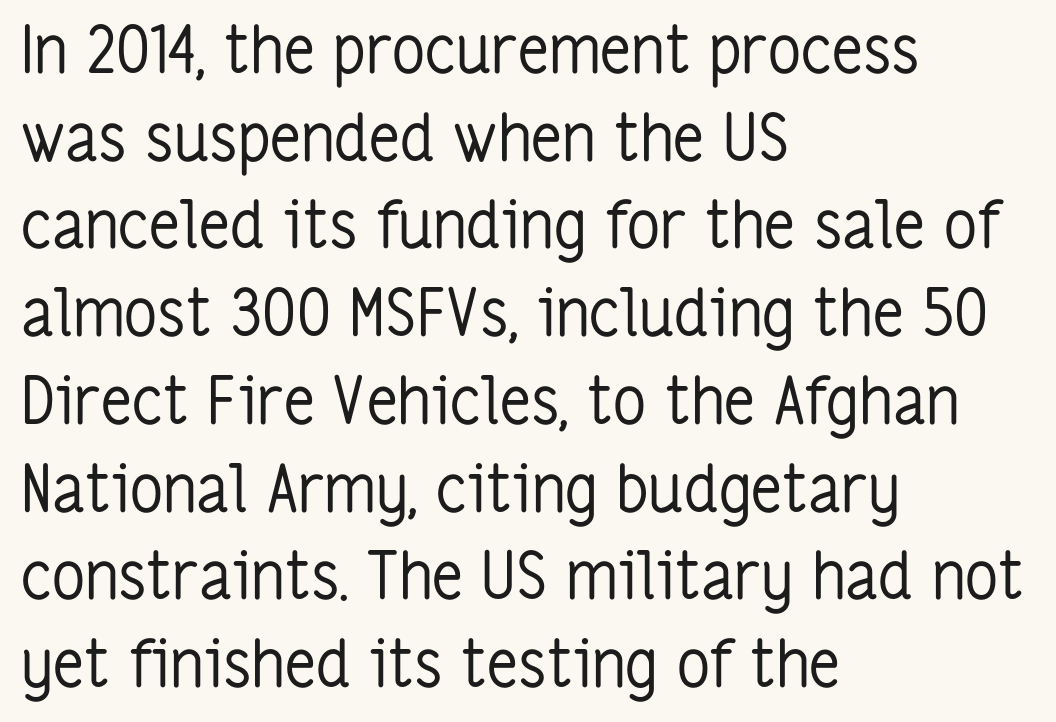
Type style note: lacks serifs. Left-aligned paragraph, ragged on the right. Ink coverage per letter is moderate at most. Default kerning and tracking; the words read as compact shapes. Normally led — the rows are evenly, conventionally spaced. Looks like regular typesetting: each glyph gets only the width it needs.
